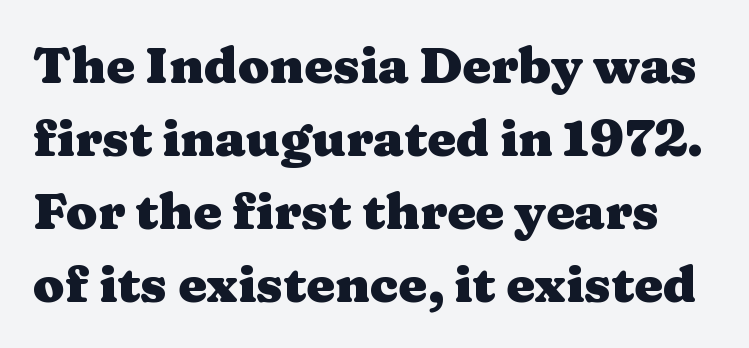
{"serif": "yes", "italic": "no", "bold": "yes", "weight": "heavy", "width": "wide", "stroke_contrast": "medium", "x_height": "medium", "monospaced": "no", "underline": "no", "line_spacing": "normal", "line_spacing_ratio": 1.43, "letter_spacing": "normal", "letter_spacing_em": 0.0, "glyph_px": 51}
